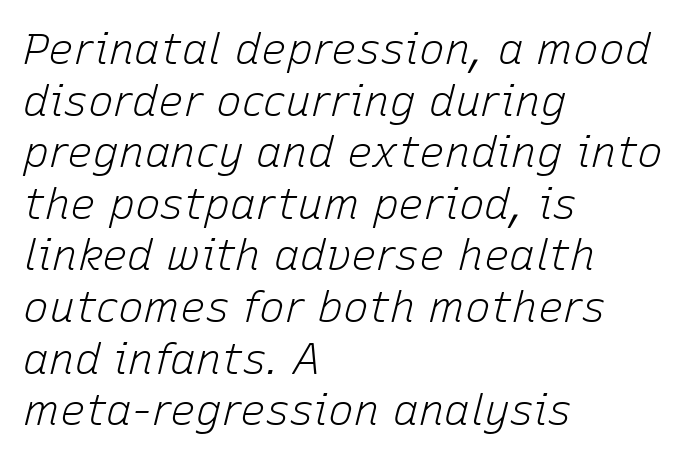
{"italic": "yes", "lean": "right", "slant_degrees": 15, "bold": "no", "weight": "light", "width": "normal", "stroke_contrast": "low", "x_height": "medium", "monospaced": "no", "underline": "no", "align": "left", "line_spacing_ratio": 1.2, "letter_spacing": "normal", "letter_spacing_em": 0.0, "glyph_px": 43}
